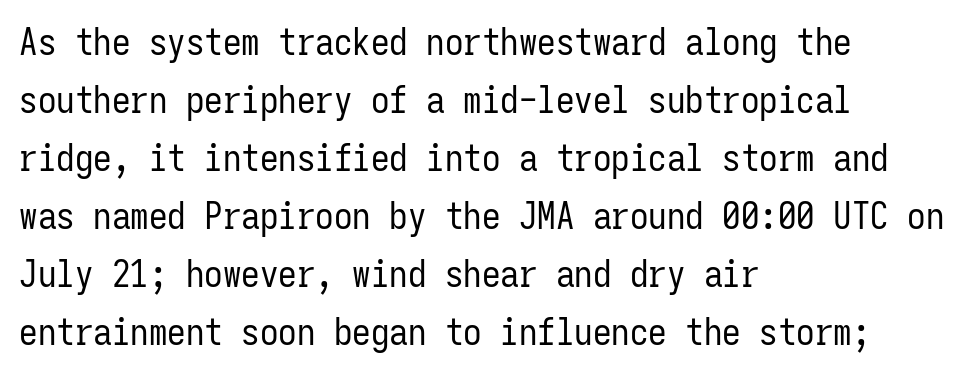
The image shows 37 px regular-weight, condensed sans-serif type, upright, monospaced; set left-aligned, normal line spacing (1.57x), normal letter spacing, not underlined; low stroke contrast and a medium x-height.
